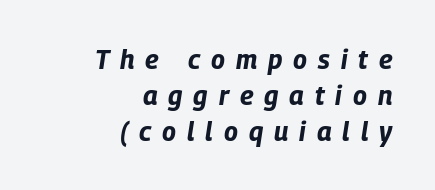
This rendering widens character spacing well past its baseline value. Does the lettering tilt? It does — this is italic. You'd pick this weight for a headline — it's a proper bold. A typesetter would call this leading conventional body-copy spacing. Clear beneath every line of the passage.
